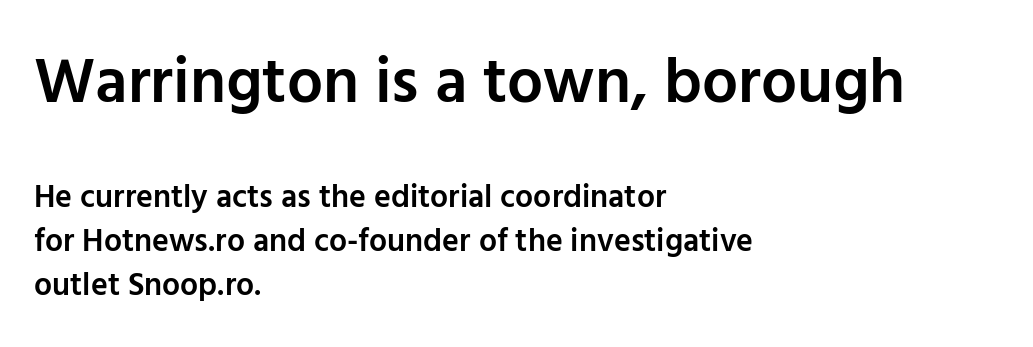
{"serif": "no", "italic": "no", "bold": "semi", "weight": "semibold", "width": "normal", "stroke_contrast": "low", "x_height": "medium", "monospaced": "no", "underline": "no", "align": "left", "line_spacing": "normal", "line_spacing_ratio": 1.37, "letter_spacing": "normal", "letter_spacing_em": 0.0, "larger_block": "first", "size_ratio": 2.0, "glyph_px": 64}
